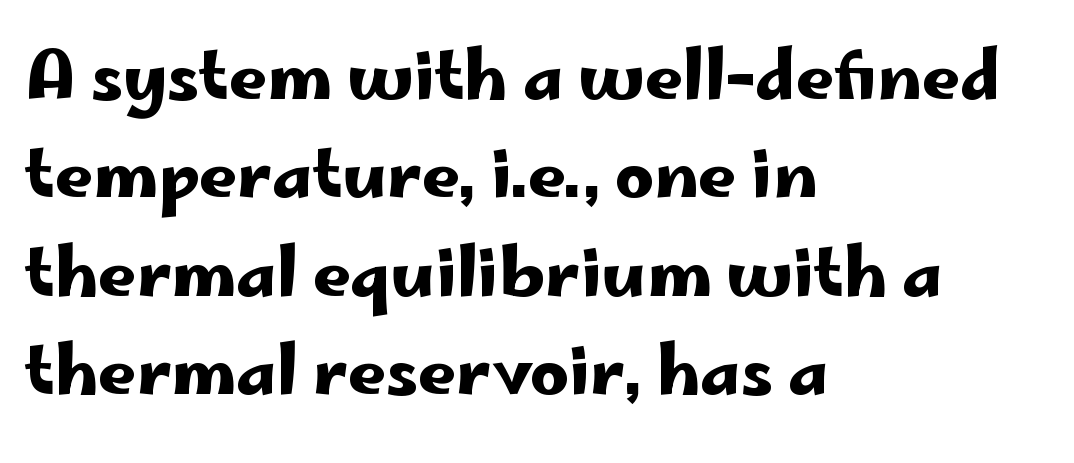
{"serif": "no", "italic": "no", "width": "wide", "stroke_contrast": "low", "x_height": "small", "monospaced": "no", "underline": "no", "align": "left", "line_spacing": "normal", "line_spacing_ratio": 1.47, "letter_spacing": "normal", "letter_spacing_em": 0.0, "glyph_px": 67}
